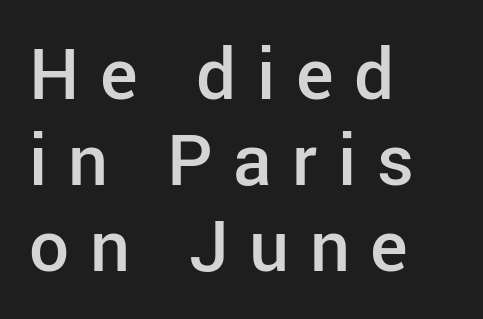
{"serif": "no", "italic": "no", "bold": "semi", "weight": "semibold", "width": "normal", "stroke_contrast": "low", "x_height": "medium", "monospaced": "no", "underline": "no", "align": "left", "line_spacing_ratio": 1.21, "letter_spacing": "wide", "letter_spacing_em": 0.29, "glyph_px": 71}
